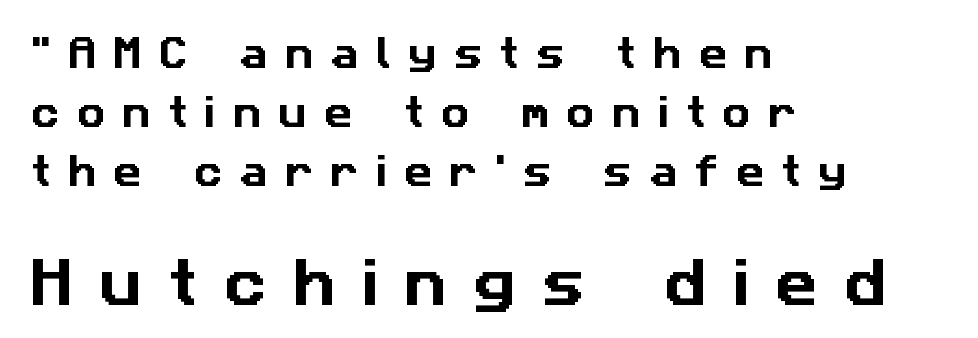
The image shows 53 px sans-serif type; set left-aligned, normal line spacing (1.68x), unusually wide letter spacing (+0.49 em), not underlined; the second (bottom) block is 1.51x larger; low stroke contrast and a medium x-height.
